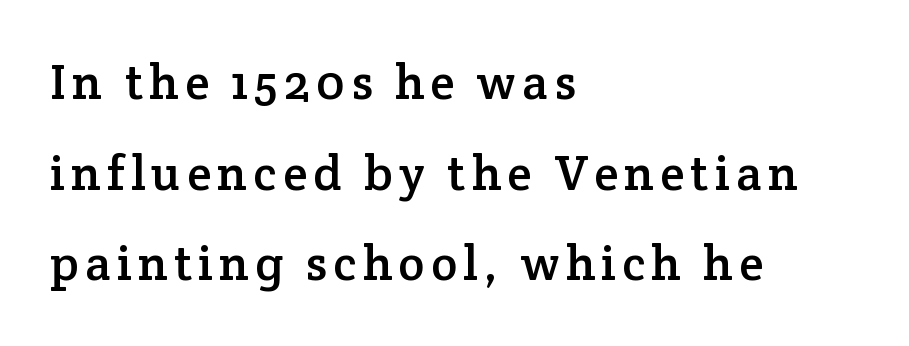
{"serif": "yes", "italic": "no", "width": "normal", "stroke_contrast": "low", "x_height": "medium", "monospaced": "no", "underline": "no", "align": "left", "line_spacing_ratio": 1.85, "glyph_px": 49}
